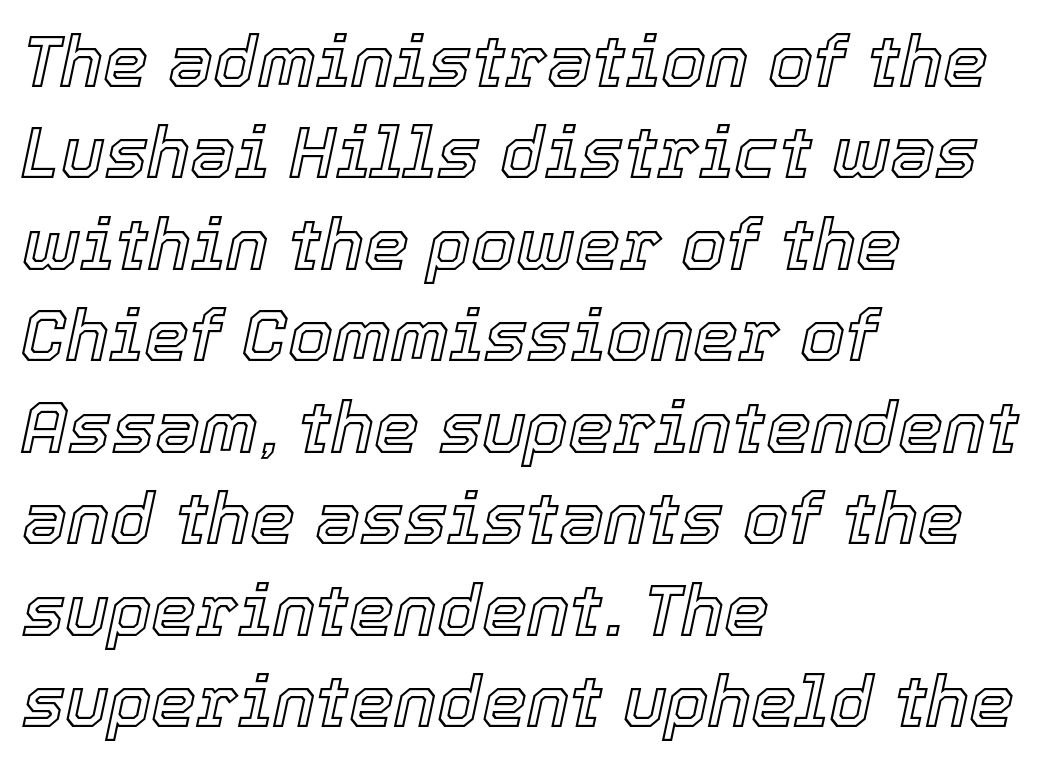
{"italic": "yes", "lean": "right", "slant_degrees": 12, "width": "normal", "x_height": "medium", "monospaced": "no", "underline": "no", "align": "left", "line_spacing": "normal", "line_spacing_ratio": 1.27, "letter_spacing": "normal", "letter_spacing_em": 0.0, "glyph_px": 72}
